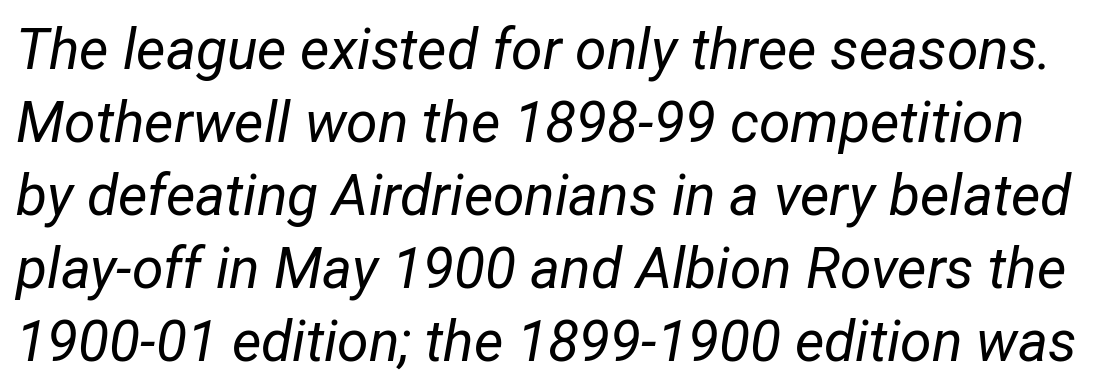
If you measured baseline to baseline, you'd find a middling distance. An italicized treatment has been applied to the whole sample. The face used here is proportionally spaced, like ordinary book or web type. Lines of text with bare space underneath. Stroke thickness stays within the range of a standard reading face or lighter. In terms of letterspacing, this is plain default setting.
